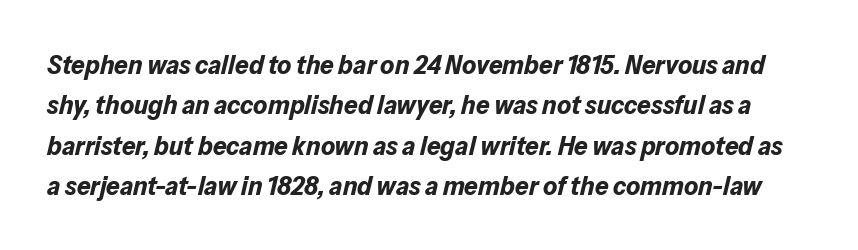
{"italic": "yes", "lean": "right", "slant_degrees": 13, "bold": "yes", "underline": "no", "line_spacing": "normal", "line_spacing_ratio": 1.5, "letter_spacing": "normal", "letter_spacing_em": 0.0, "glyph_px": 27}
